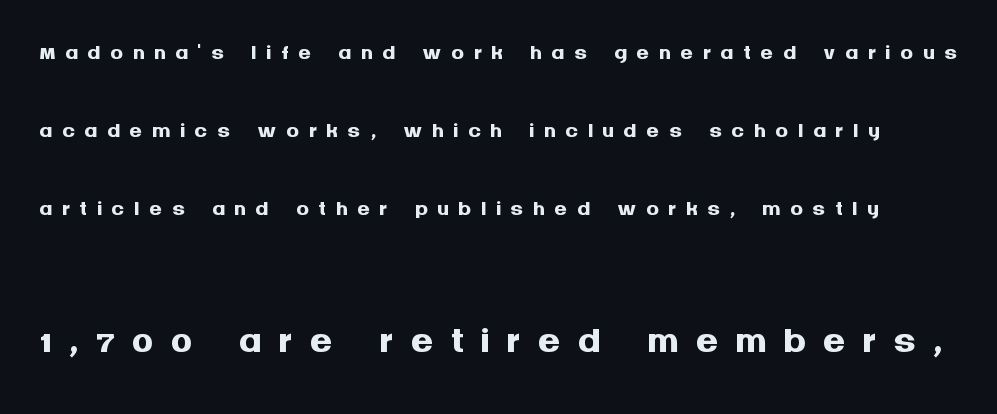
Q: Is the text bold? A: Yes.
Q: Is the text italic (slanted)? A: No, it is upright.
Q: Is the typeface a serif or a sans-serif typeface? A: Sans-serif.
Q: Is the text underlined? A: No.
Q: Is the spacing between letters normal or unusually wide? A: Unusually wide.
Q: Is the spacing between lines tight, normal or loose? A: Loose.
Q: Which block of text is set in a larger size, the first (top) or the second (bottom)? A: The second (bottom) one.
Q: Width (condensed, normal, or wide)? A: Normal.
Q: Stroke contrast? A: Medium.
Q: x-height? A: Large.
Q: Monospaced? A: No.
